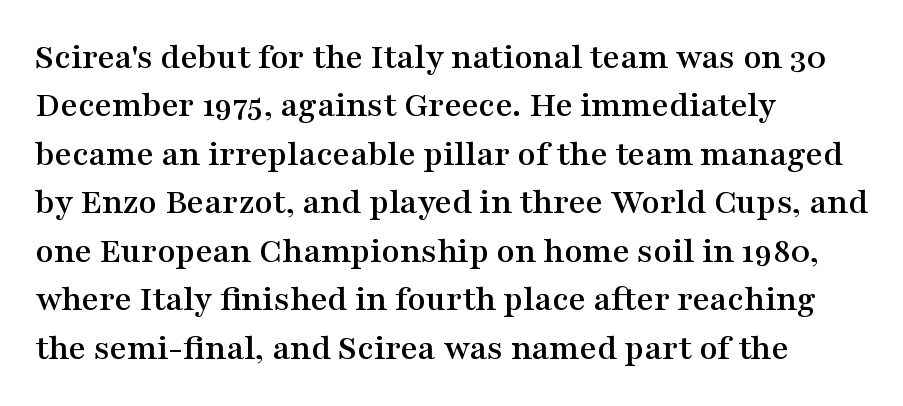
Q: Is the text italic (slanted)? A: No, it is upright.
Q: Is the typeface a serif or a sans-serif typeface? A: Serif.
Q: Is the text underlined? A: No.
Q: How is the paragraph aligned? A: Left-aligned.
Q: Is the spacing between letters normal or unusually wide? A: Normal.
Q: Is the spacing between lines tight, normal or loose? A: Normal.
Q: Width (condensed, normal, or wide)? A: Wide.
Q: Stroke contrast? A: Medium.
Q: x-height? A: Medium.
Q: Monospaced? A: No.
